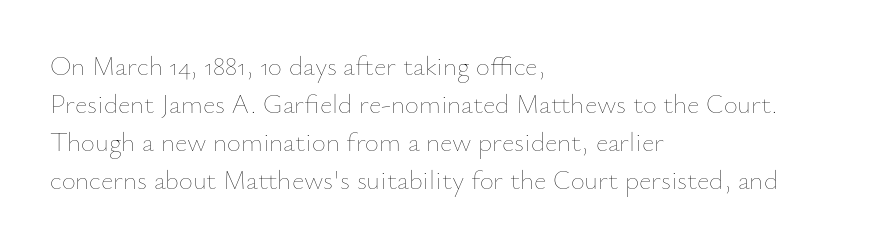
The designer left line spacing at the default. A classic flush-left, rag-right setting is used for this passage. The font sits on the lighter half of the weight spectrum, regular included. The letters stand straight up with perfectly vertical stems. No word sits above an underline.
